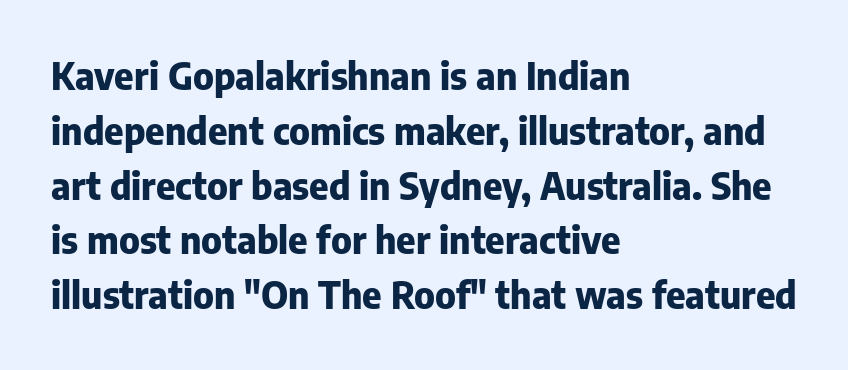
{"serif": "no", "italic": "no", "bold": "yes", "weight": "heavy", "width": "normal", "stroke_contrast": "low", "x_height": "medium", "monospaced": "no", "underline": "no", "align": "left", "line_spacing": "normal", "line_spacing_ratio": 1.48, "letter_spacing": "normal", "letter_spacing_em": 0.0, "glyph_px": 37}
